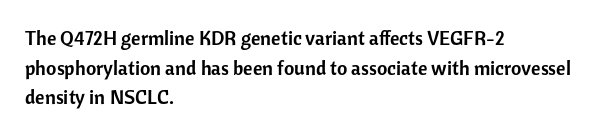
The words here are not underlined. Compared with typical paragraphs, the rows here are spaced about the same. Leftover space on each line is placed entirely after the last word. Students, note that the glyphs here touch the page at normal intervals. Italic: no, the glyphs are upright roman.
